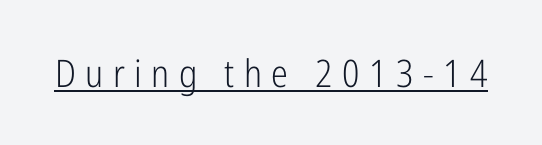
{"serif": "no", "italic": "no", "bold": "no", "weight": "light", "width": "condensed", "stroke_contrast": "low", "x_height": "medium", "monospaced": "no", "underline": "yes", "letter_spacing": "wide", "letter_spacing_em": 0.25, "glyph_px": 38}
